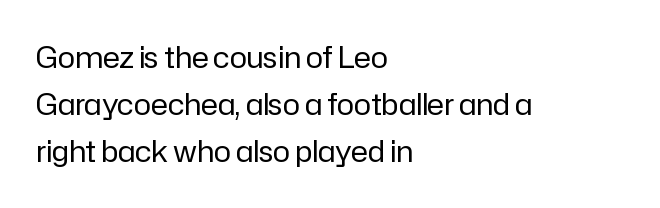
The image shows 29 px regular-weight sans-serif type, upright; set left-aligned, normal line spacing (1.62x), normal letter spacing, not underlined; low stroke contrast and a medium x-height.
